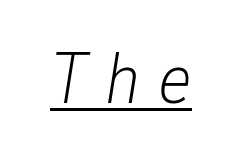
This is underlined copy, the kind a proofreader might mark for attention. The letters advance in unequal steps, a hallmark of proportional type. Observe the wide spacing: letters keep a clear distance from each other. Slanted lettering throughout. The typeface has the unassuming heft of standard copy or less.
